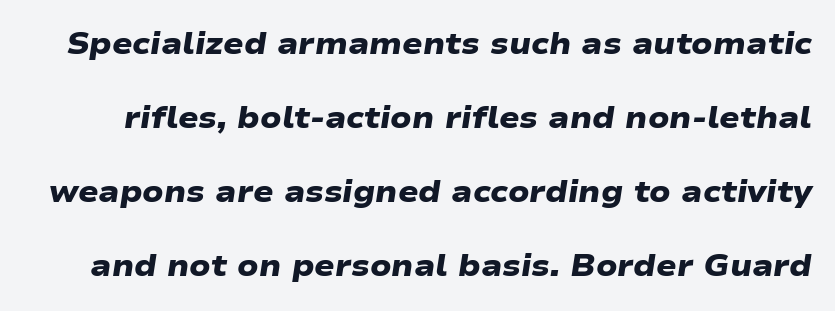
{"serif": "no", "bold": "yes", "weight": "heavy", "width": "wide", "stroke_contrast": "low", "x_height": "medium", "monospaced": "no", "underline": "no", "line_spacing": "loose", "line_spacing_ratio": 2.47, "letter_spacing": "normal", "letter_spacing_em": 0.0, "glyph_px": 30}
